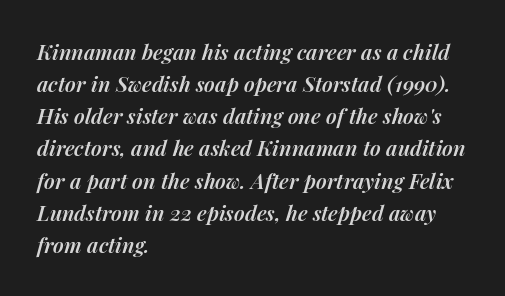
The image shows 21 px text type, italic (leaning right); set left-aligned, normal line spacing (1.53x), normal letter spacing, not underlined.
